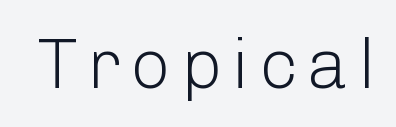
Q: Is the text bold? A: No.
Q: Is the text italic (slanted)? A: No, it is upright.
Q: Is the typeface a serif or a sans-serif typeface? A: Sans-serif.
Q: Is the text underlined? A: No.
Q: Width (condensed, normal, or wide)? A: Normal.
Q: Stroke contrast? A: Low.
Q: x-height? A: Medium.
Q: Monospaced? A: No.
